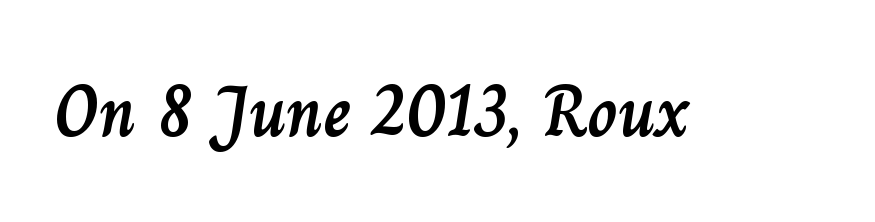
Q: Is the text italic (slanted)? A: Yes.
Q: Is the text underlined? A: No.
Q: Is the spacing between letters normal or unusually wide? A: Normal.
Q: Width (condensed, normal, or wide)? A: Normal.
Q: Stroke contrast? A: Low.
Q: x-height? A: Small.
Q: Monospaced? A: No.
